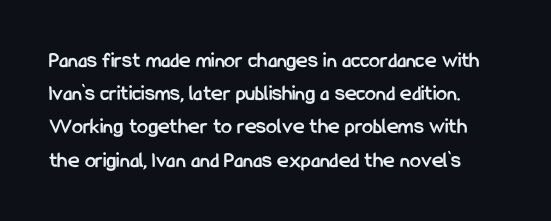
The image shows 22 px bold type, upright; set normal line spacing (1.51x), normal letter spacing, not underlined.
